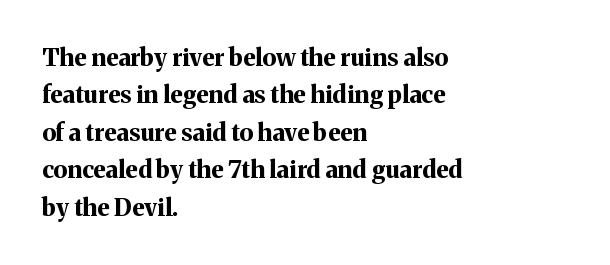
Underline: absent. Strokes here are thick enough to call this a true bold. This block has exactly the height ordinary leading produces. Standard letterfit; no display-style spreading of the glyphs. The lines are quadded left.
